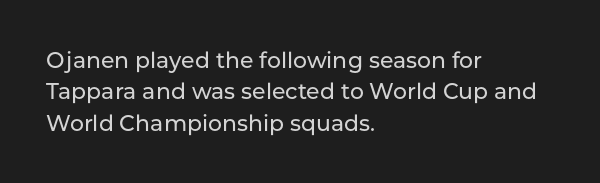
Quick note: underline off. Interline gaps are of average width in this sample. Notice how the stems are strictly vertical — no italics here. How are the letters spaced? Ordinarily, with no added tracking. The lines are quadded left.
